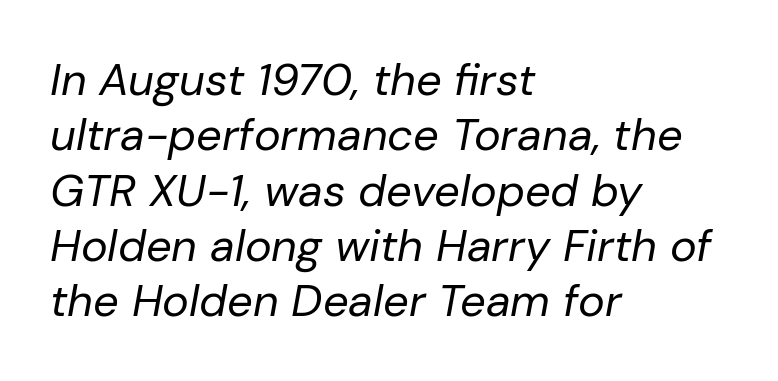
The image shows 45 px regular-weight type, italic (leaning right); set left-aligned, line spacing 1.23x, normal letter spacing, not underlined; low stroke contrast and a medium x-height.
